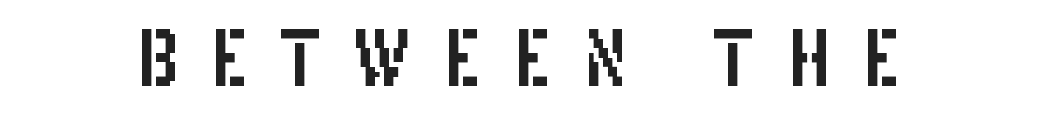
Q: Is the text italic (slanted)? A: No, it is upright.
Q: Is the typeface a serif or a sans-serif typeface? A: Sans-serif.
Q: Is the text underlined? A: No.
Q: Is the spacing between letters normal or unusually wide? A: Unusually wide.
Q: Width (condensed, normal, or wide)? A: Condensed.
Q: Stroke contrast? A: Low.
Q: x-height? A: Large.
Q: Monospaced? A: No.
